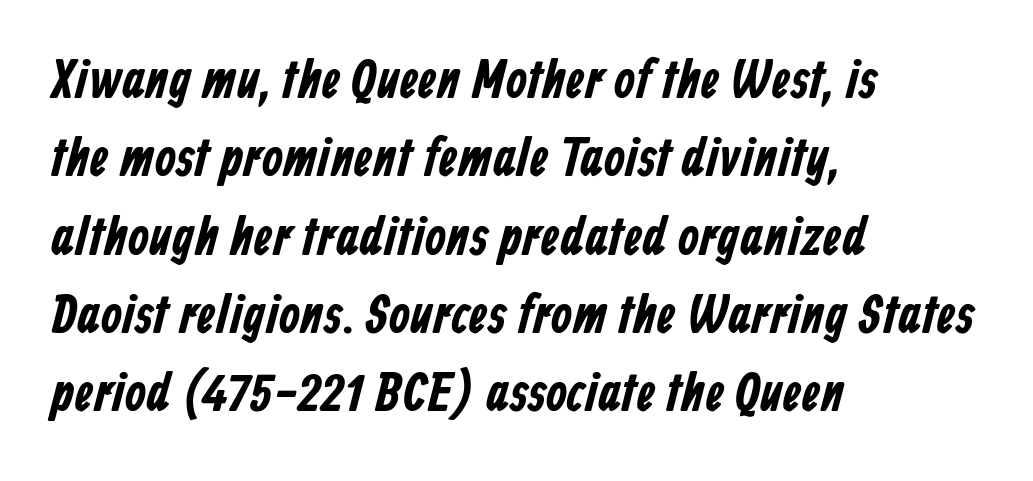
The image shows 54 px condensed sans-serif type; set left-aligned, normal line spacing (1.45x), normal letter spacing, not underlined; low stroke contrast and a medium x-height.
